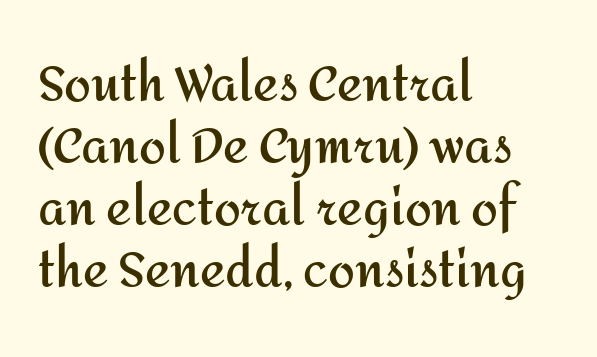
Q: Is the text bold? A: Yes.
Q: Is the text italic (slanted)? A: No, it is upright.
Q: Is the typeface a serif or a sans-serif typeface? A: Sans-serif.
Q: Is the text underlined? A: No.
Q: How is the paragraph aligned? A: Left-aligned.
Q: Is the spacing between letters normal or unusually wide? A: Normal.
Q: Is the spacing between lines tight, normal or loose? A: Normal.
Q: Width (condensed, normal, or wide)? A: Normal.
Q: Stroke contrast? A: Medium.
Q: x-height? A: Medium.
Q: Monospaced? A: No.
